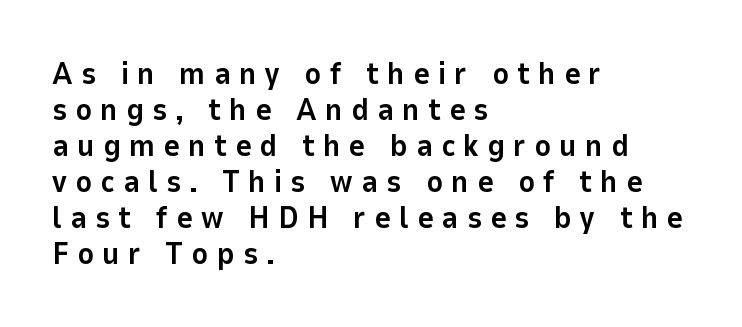
Descenders are the only things crossing below the line. All the whitespace from short lines collects on the right. This rendering widens character spacing well past its baseline value. In terms of weight, the rendering is a true, heavy bold. A typesetter would call this proportional, since set widths differ per character.
